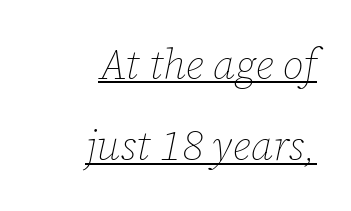
The rendered words wear a rule along their underside. Does the leading feel generous? Absolutely, it's lavish. No chunkiness to these letters — they're not bold. Short and long lines alike share a common ending point at right. A typesetter would call this proportional, since set widths differ per character. The horizontal fit of the characters is conventional and even.
